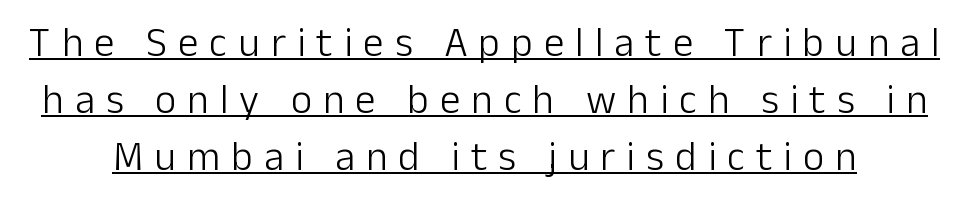
Weight: regular or lighter. The letters are spread apart with noticeably loose tracking. This rendering features underlined lettering. In terms of posture, this sample is upright. What's the leading like? Ordinary, nothing unusual.
